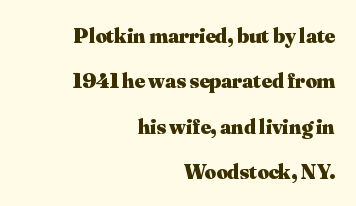
The image shows 22 px bold type, upright; set right-aligned, loose line spacing (2.06x), normal letter spacing, not underlined.
